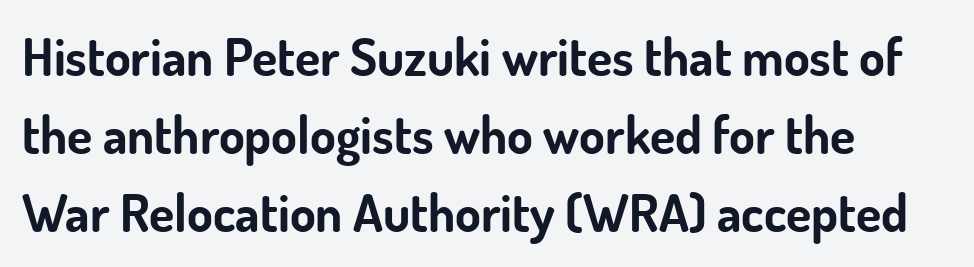
Glance below the letters and you will spot only blank space. The passage is arranged the way most books set body copy — flush left. If you measured baseline to baseline, you'd find a middling distance. This rendering employs a face without finishing strokes, i.e., a sans-serif. Notice how thick the strokes are: this is what a full bold looks like.
